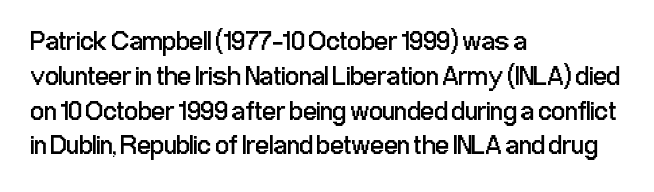
The image shows 27 px text type, upright; set left-aligned, normal line spacing (1.29x), normal letter spacing, not underlined.
